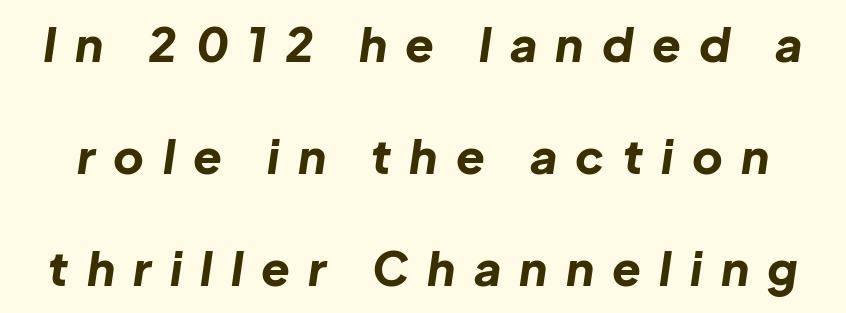
Weight: bold. In terms of leading, this rendering errs on the spacious side. Spacing verdict: proportional, widths tailored to each character. Students, note that the glyphs here are deliberately spaced far apart. Underline: absent. The font's italic variant was chosen for this text.
